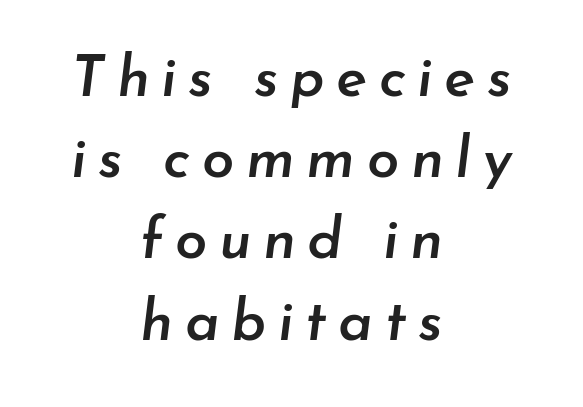
{"italic": "yes", "lean": "right", "slant_degrees": 7, "bold": "semi", "weight": "semibold", "width": "normal", "stroke_contrast": "low", "x_height": "small", "monospaced": "no", "underline": "no", "align": "center", "line_spacing": "normal", "line_spacing_ratio": 1.4, "letter_spacing": "wide", "letter_spacing_em": 0.2, "glyph_px": 58}
